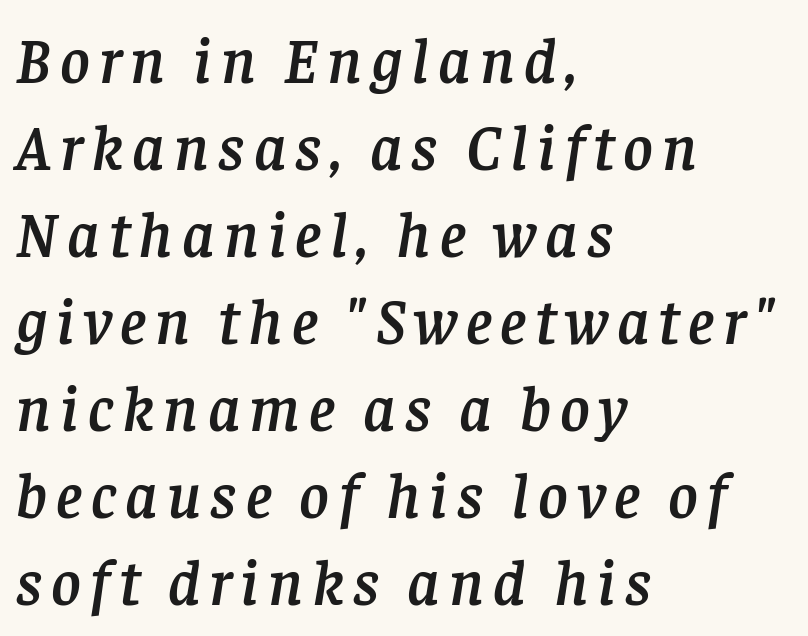
Q: Is the text italic (slanted)? A: Yes, it leans right by about 8 degrees.
Q: Is the typeface a serif or a sans-serif typeface? A: Serif.
Q: Is the text underlined? A: No.
Q: How is the paragraph aligned? A: Left-aligned.
Q: Is the spacing between lines tight, normal or loose? A: Normal.
Q: Width (condensed, normal, or wide)? A: Normal.
Q: Stroke contrast? A: Low.
Q: x-height? A: Large.
Q: Monospaced? A: No.
